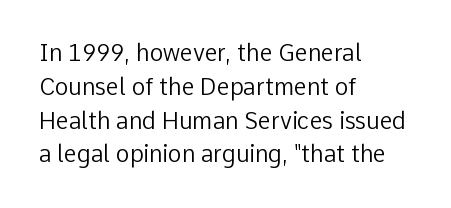
The image shows 23 px text type, upright; set left-aligned, normal line spacing (1.47x), normal letter spacing, not underlined.
